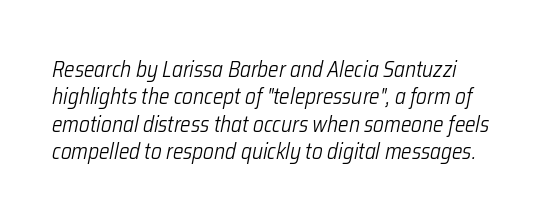
{"italic": "yes", "lean": "right", "slant_degrees": 12, "bold": "no", "underline": "no", "line_spacing_ratio": 1.24, "letter_spacing": "normal", "letter_spacing_em": 0.0, "glyph_px": 22}
